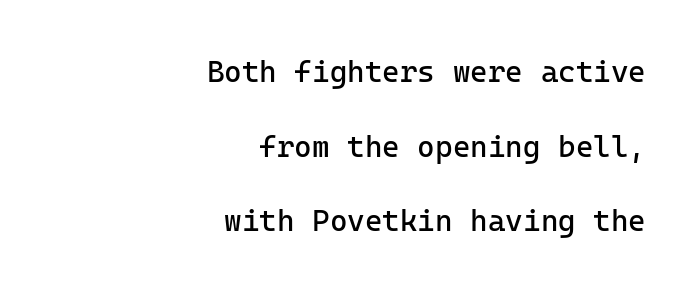
The image shows 30 px regular-weight sans-serif type, upright; set right-aligned, loose line spacing (2.49x), normal letter spacing, not underlined; low stroke contrast and a medium x-height.
